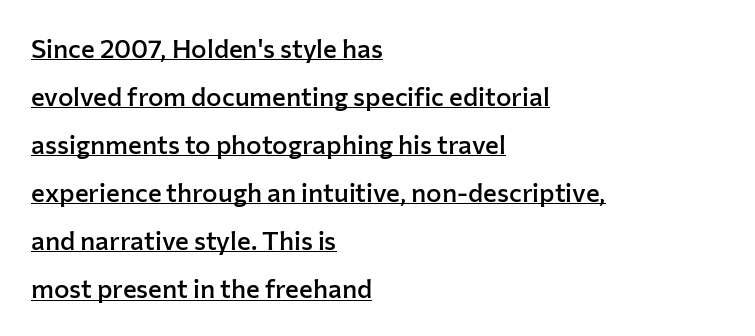
Q: Is the text bold? A: Semi-bold.
Q: Is the text italic (slanted)? A: No, it is upright.
Q: Is the text underlined? A: Yes.
Q: How is the paragraph aligned? A: Left-aligned.
Q: Is the spacing between letters normal or unusually wide? A: Normal.
